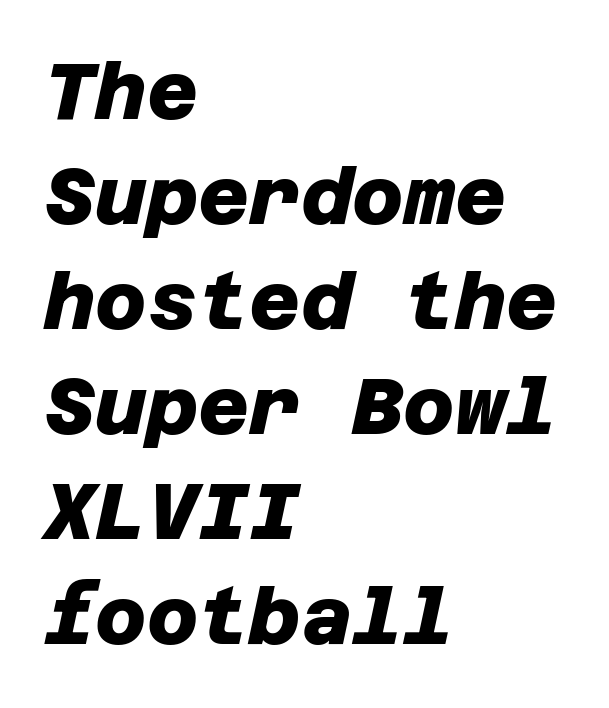
Type without underlining. Each new line begins a customary step beneath the previous one. Students, note that the glyphs here touch the page at normal intervals. Compared with an ordinary text face, these strokes are far heavier — a full bold. The typeface chosen for these lines omits serifs.
